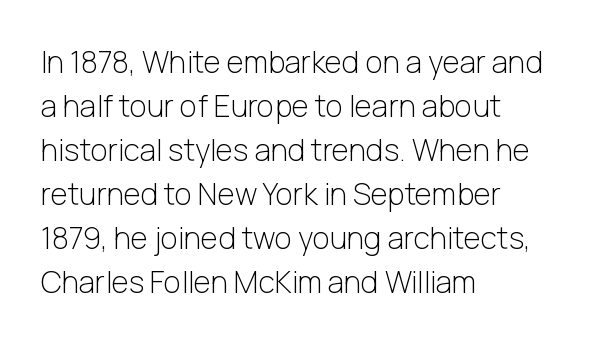
Unmarked baselines from the first word to the last. Quick note: interline space is typical. Vertical stems look standard width or narrower in stroke. Students, note that the glyphs here touch the page at normal intervals. Every row of glyphs begins at an identical x-position on the left. The characters display no serif detailing; their extremities are plain.
